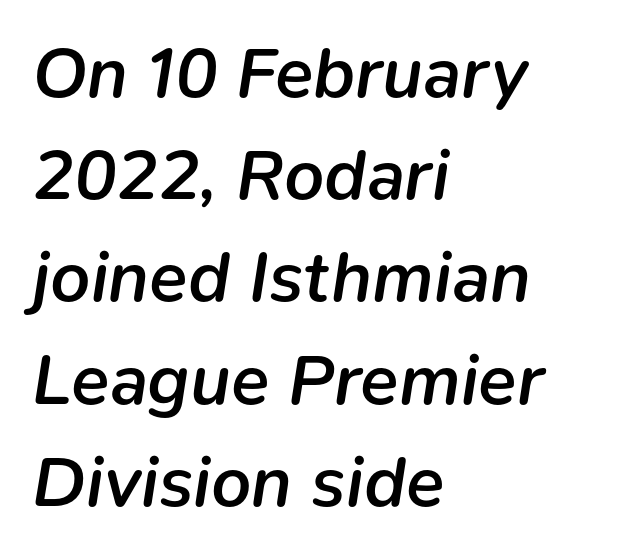
{"italic": "yes", "lean": "right", "slant_degrees": 9, "bold": "semi", "weight": "semibold", "width": "normal", "stroke_contrast": "low", "x_height": "medium", "monospaced": "no", "underline": "no", "align": "left", "line_spacing": "normal", "line_spacing_ratio": 1.44, "letter_spacing": "normal", "letter_spacing_em": 0.0, "glyph_px": 71}
